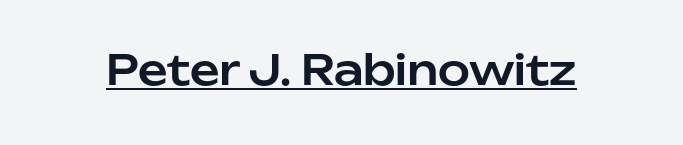
{"serif": "no", "italic": "no", "width": "normal", "stroke_contrast": "low", "x_height": "medium", "monospaced": "no", "underline": "yes", "letter_spacing": "normal", "letter_spacing_em": 0.0, "glyph_px": 41}
